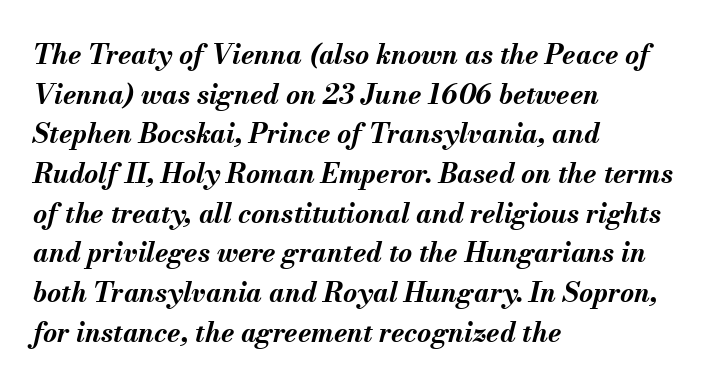
Q: Is the text bold? A: Yes.
Q: Is the text italic (slanted)? A: Yes, it leans right by about 13 degrees.
Q: Is the text underlined? A: No.
Q: How is the paragraph aligned? A: Left-aligned.
Q: Is the spacing between letters normal or unusually wide? A: Normal.
Q: Is the spacing between lines tight, normal or loose? A: Normal.
